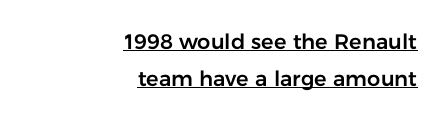
Q: Is the text italic (slanted)? A: No, it is upright.
Q: Is the text underlined? A: Yes.
Q: How is the paragraph aligned? A: Right-aligned.
Q: Is the spacing between letters normal or unusually wide? A: Normal.
